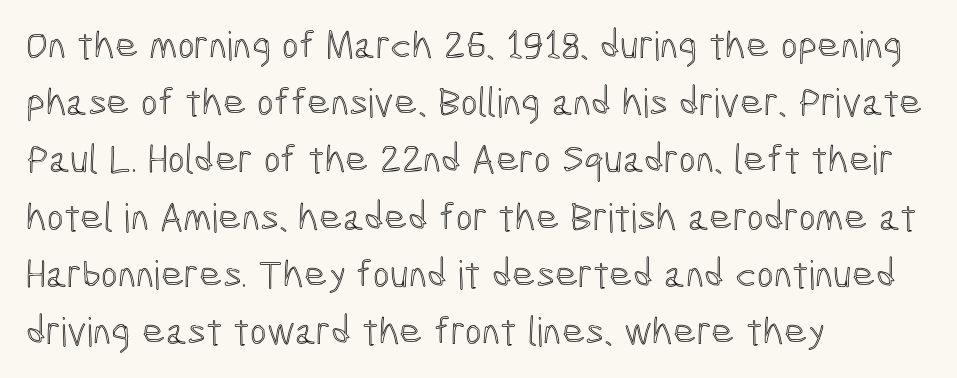
Q: Is the text italic (slanted)? A: No, it is upright.
Q: Is the text underlined? A: No.
Q: How is the paragraph aligned? A: Left-aligned.
Q: Is the spacing between letters normal or unusually wide? A: Normal.
Q: Is the spacing between lines tight, normal or loose? A: Normal.
Q: Width (condensed, normal, or wide)? A: Condensed.
Q: x-height? A: Medium.
Q: Monospaced? A: No.
